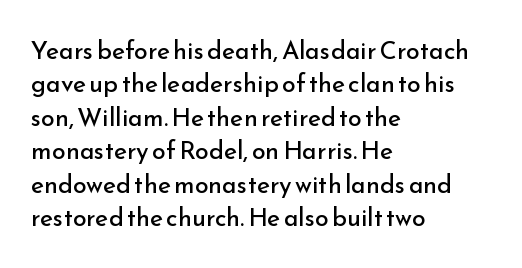
The image shows 25 px text type, upright; set left-aligned, normal line spacing (1.34x), normal letter spacing, not underlined.
